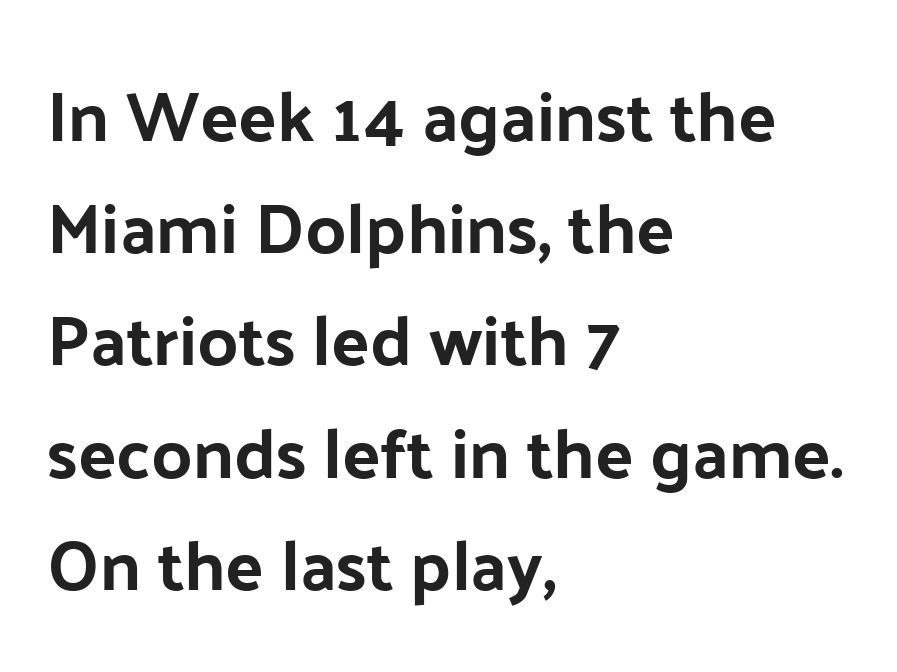
The image shows 71 px sans-serif type, upright; set left-aligned, normal line spacing (1.58x), normal letter spacing, not underlined; low stroke contrast and a medium x-height.
